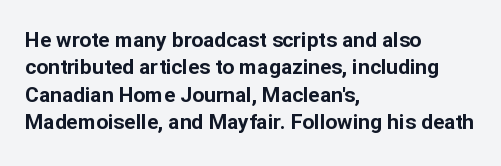
Q: Is the text bold? A: Yes.
Q: Is the text italic (slanted)? A: No, it is upright.
Q: Is the text underlined? A: No.
Q: How is the paragraph aligned? A: Left-aligned.
Q: Is the spacing between letters normal or unusually wide? A: Normal.
Q: Is the spacing between lines tight, normal or loose? A: Normal.
